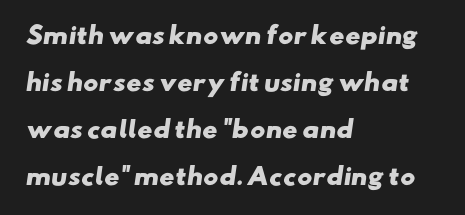
The image shows 23 px bold type; set left-aligned, loose line spacing (2.04x), normal letter spacing, not underlined.
